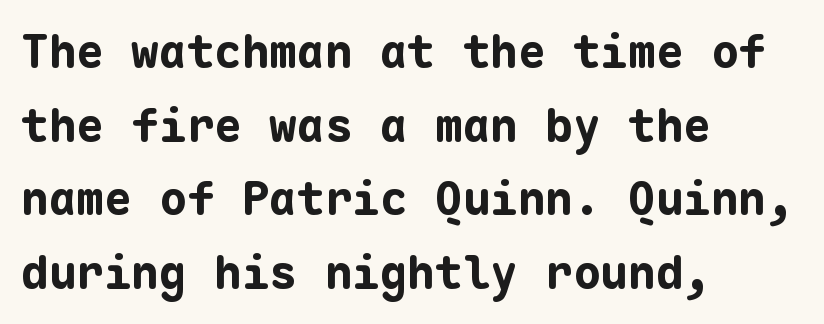
Q: Is the text bold? A: Yes.
Q: Is the text italic (slanted)? A: No, it is upright.
Q: Is the typeface a serif or a sans-serif typeface? A: Sans-serif.
Q: Is the text underlined? A: No.
Q: How is the paragraph aligned? A: Left-aligned.
Q: Is the spacing between letters normal or unusually wide? A: Normal.
Q: Is the spacing between lines tight, normal or loose? A: Normal.
Q: Width (condensed, normal, or wide)? A: Normal.
Q: Stroke contrast? A: Low.
Q: x-height? A: Medium.
Q: Monospaced? A: Yes.
